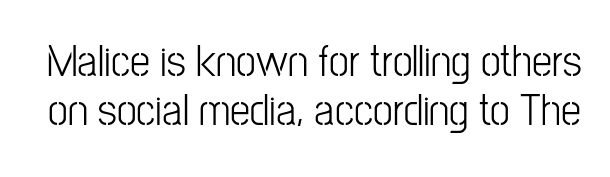
Decoration check: the copy has no underline. Notice how descenders almost collide with the ascenders below — that's tight leading. The face used here is proportionally spaced, like ordinary book or web type. Note: no serifs on the glyphs. This reads as an unemphasized weight, regular at the heaviest. The tracking reads as untouched default to a designer's eye.
